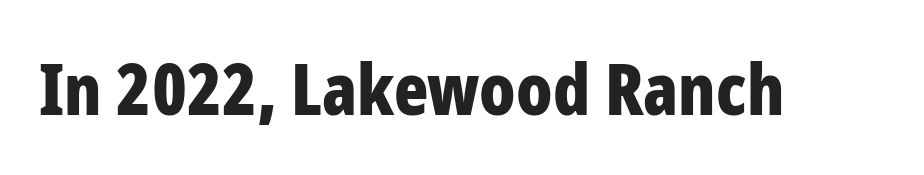
{"serif": "no", "italic": "no", "bold": "yes", "weight": "bold", "width": "condensed", "stroke_contrast": "low", "x_height": "medium", "monospaced": "no", "underline": "no", "letter_spacing": "normal", "letter_spacing_em": 0.0, "glyph_px": 71}
